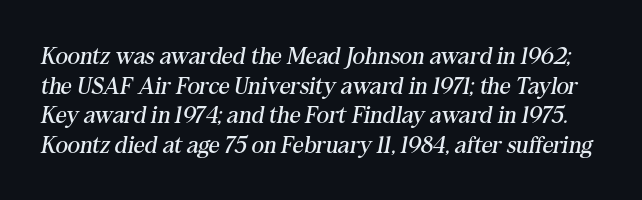
Q: Is the text bold? A: No.
Q: Is the text italic (slanted)? A: Yes, it leans right by about 10 degrees.
Q: Is the text underlined? A: No.
Q: Is the spacing between letters normal or unusually wide? A: Normal.
